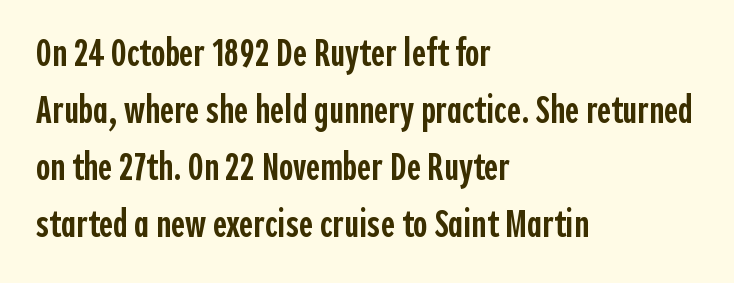
{"serif": "no", "italic": "no", "bold": "semi", "weight": "semibold", "width": "condensed", "x_height": "medium", "monospaced": "no", "underline": "no", "align": "left", "line_spacing": "normal", "line_spacing_ratio": 1.46, "letter_spacing": "normal", "letter_spacing_em": 0.0, "glyph_px": 39}
